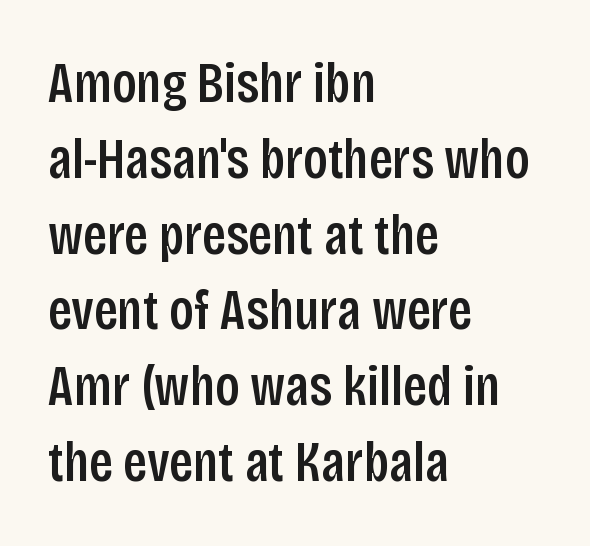
The image shows 57 px condensed sans-serif type, upright; set left-aligned, normal line spacing (1.33x), normal letter spacing, not underlined; low stroke contrast and a large x-height.
